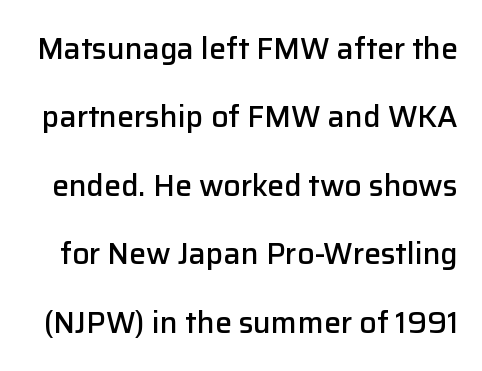
{"serif": "no", "italic": "no", "bold": "semi", "weight": "semibold", "width": "normal", "stroke_contrast": "low", "x_height": "medium", "monospaced": "no", "underline": "no", "line_spacing": "loose", "line_spacing_ratio": 2.28, "letter_spacing": "normal", "letter_spacing_em": 0.0, "glyph_px": 30}
